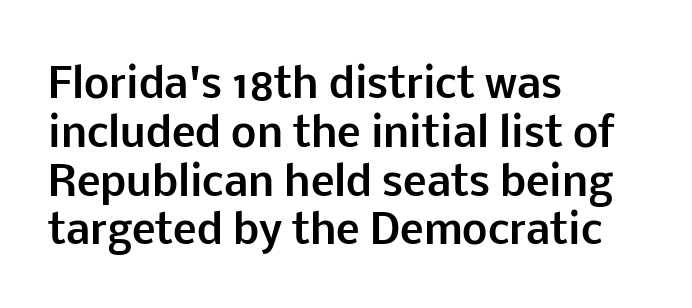
Q: Is the text bold? A: Yes.
Q: Is the text italic (slanted)? A: No, it is upright.
Q: Is the typeface a serif or a sans-serif typeface? A: Sans-serif.
Q: Is the text underlined? A: No.
Q: How is the paragraph aligned? A: Left-aligned.
Q: Is the spacing between letters normal or unusually wide? A: Normal.
Q: Width (condensed, normal, or wide)? A: Normal.
Q: Stroke contrast? A: Low.
Q: x-height? A: Medium.
Q: Monospaced? A: No.
